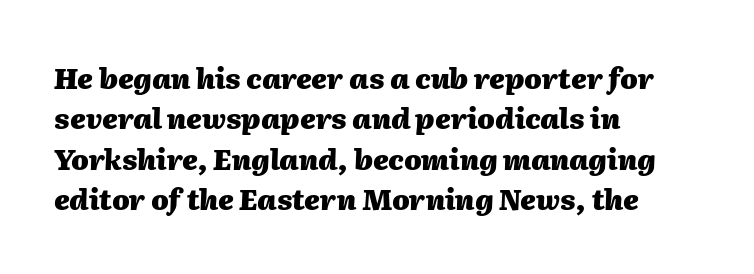
The image shows 28 px heavy type, italic (leaning right); set left-aligned, normal line spacing (1.44x), normal letter spacing, not underlined; medium stroke contrast and a medium x-height.
